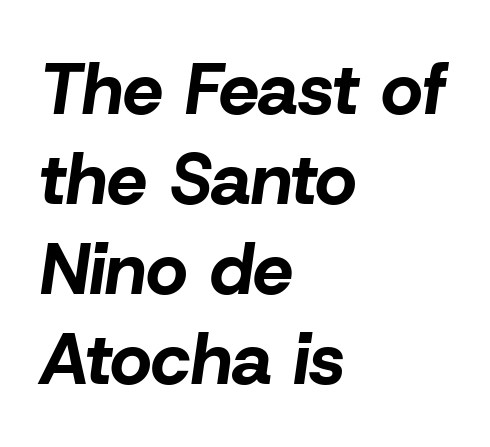
The image shows 72 px bold type, italic (leaning right); set left-aligned, normal line spacing (1.25x), normal letter spacing, not underlined; low stroke contrast and a medium x-height.
